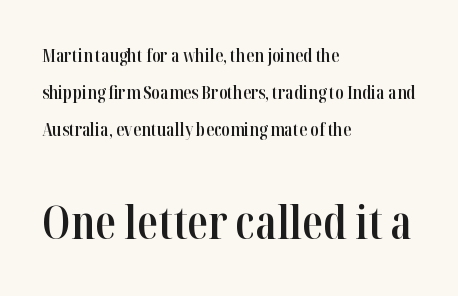
The image shows 46 px semibold, condensed serif type, upright; set left-aligned, loose line spacing (2.05x), normal letter spacing, not underlined; the second (bottom) block is 2.56x larger; high stroke contrast and a medium x-height.
